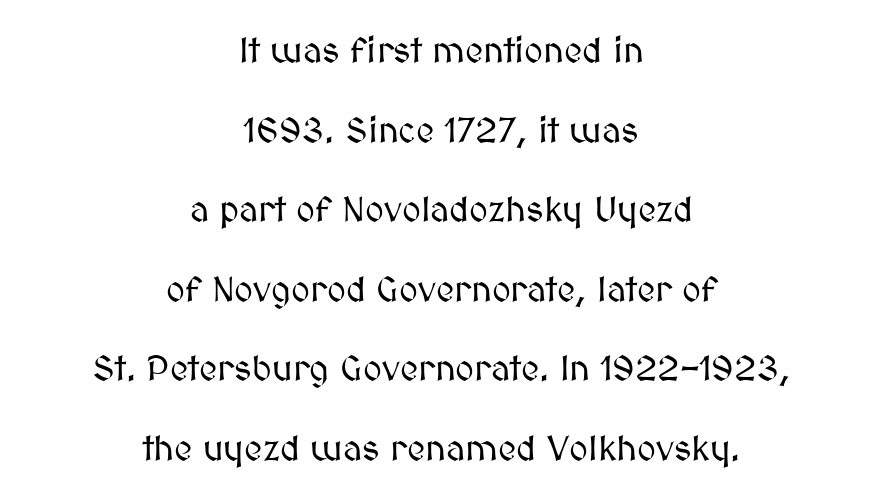
This sample trades compactness for vertical openness between lines. The compositor balanced each line on the midline. You could not count columns in this text — the font is proportionally spaced. The passage shown is not underscored anywhere.
